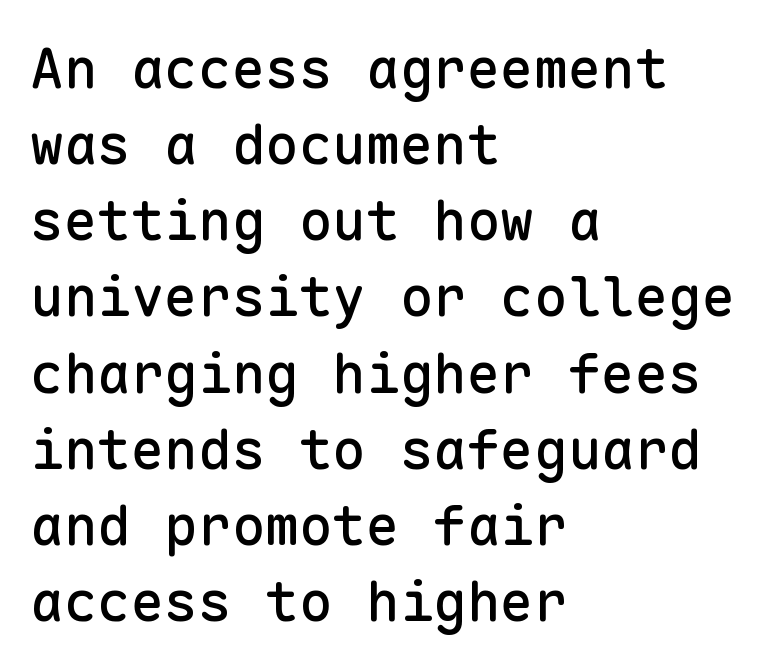
The image shows 56 px sans-serif type, upright, monospaced; set left-aligned, normal line spacing (1.36x), normal letter spacing, not underlined; low stroke contrast and a medium x-height.
